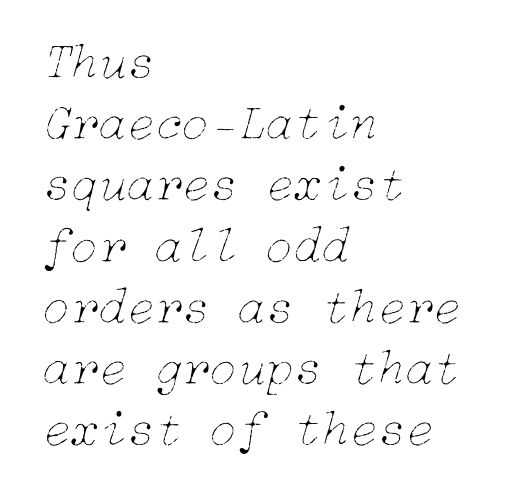
Q: Is the text bold? A: No.
Q: Is the text italic (slanted)? A: Yes, it leans right by about 15 degrees.
Q: Is the text underlined? A: No.
Q: How is the paragraph aligned? A: Left-aligned.
Q: Is the spacing between letters normal or unusually wide? A: Normal.
Q: Width (condensed, normal, or wide)? A: Normal.
Q: Stroke contrast? A: Low.
Q: x-height? A: Medium.
